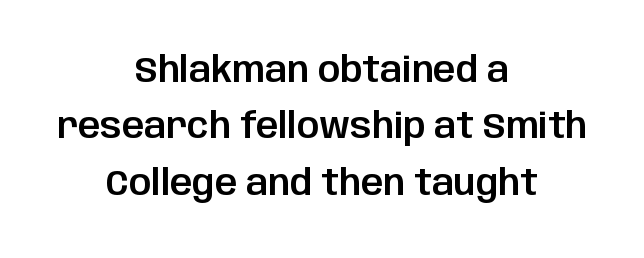
Q: Is the text italic (slanted)? A: No, it is upright.
Q: Is the typeface a serif or a sans-serif typeface? A: Sans-serif.
Q: Is the text underlined? A: No.
Q: How is the paragraph aligned? A: Centered.
Q: Is the spacing between letters normal or unusually wide? A: Normal.
Q: Is the spacing between lines tight, normal or loose? A: Normal.
Q: Width (condensed, normal, or wide)? A: Normal.
Q: Stroke contrast? A: Low.
Q: x-height? A: Large.
Q: Monospaced? A: No.
